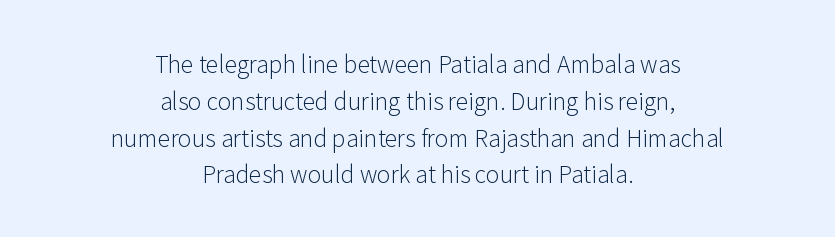
Q: Is the text bold? A: No.
Q: Is the text italic (slanted)? A: No, it is upright.
Q: Is the text underlined? A: No.
Q: How is the paragraph aligned? A: Centered.
Q: Is the spacing between letters normal or unusually wide? A: Normal.
Q: Is the spacing between lines tight, normal or loose? A: Normal.
